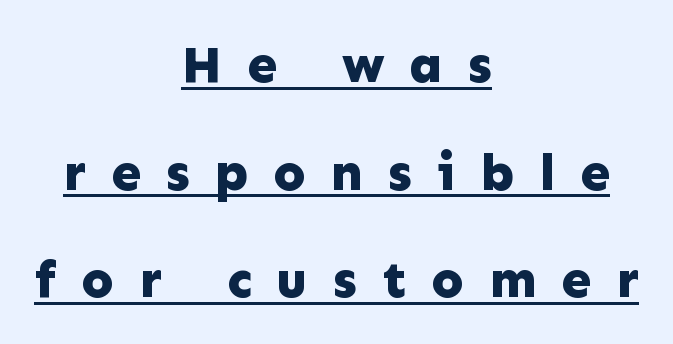
Q: Is the text bold? A: Yes.
Q: Is the text italic (slanted)? A: No, it is upright.
Q: Is the typeface a serif or a sans-serif typeface? A: Sans-serif.
Q: Is the text underlined? A: Yes.
Q: How is the paragraph aligned? A: Centered.
Q: Is the spacing between letters normal or unusually wide? A: Unusually wide.
Q: Is the spacing between lines tight, normal or loose? A: Loose.
Q: Width (condensed, normal, or wide)? A: Normal.
Q: Stroke contrast? A: Low.
Q: x-height? A: Medium.
Q: Monospaced? A: No.
